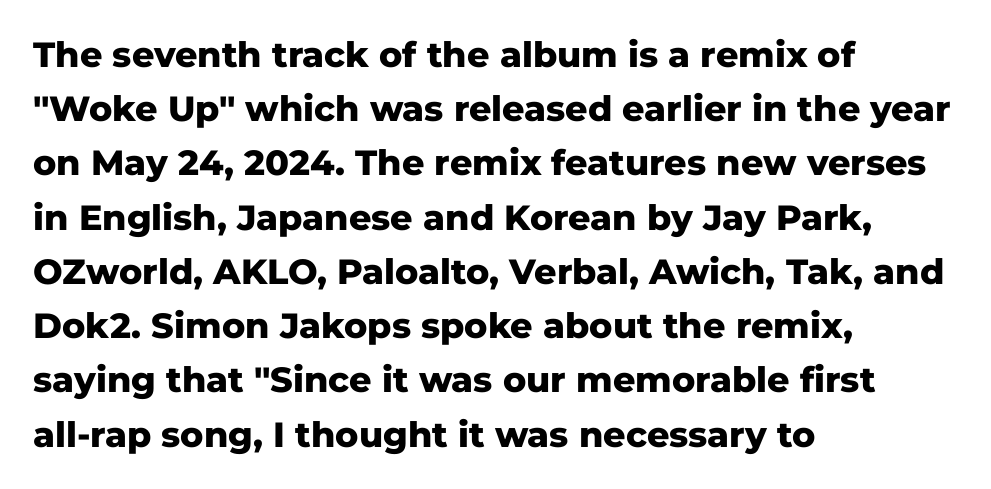
{"serif": "no", "italic": "no", "bold": "yes", "weight": "heavy", "width": "normal", "stroke_contrast": "low", "x_height": "medium", "monospaced": "no", "underline": "no", "align": "left", "line_spacing": "normal", "line_spacing_ratio": 1.55, "letter_spacing": "normal", "letter_spacing_em": 0.0, "glyph_px": 35}
